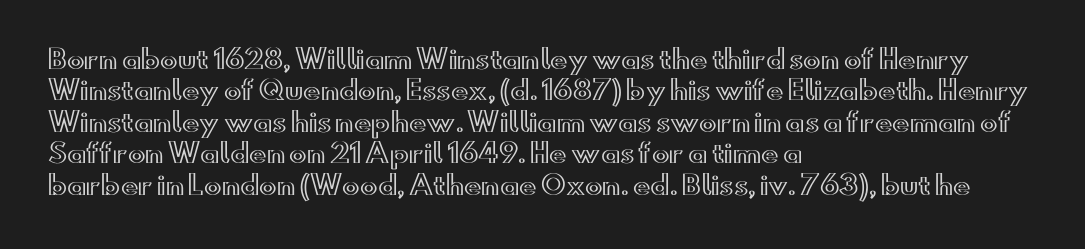
Q: Is the text italic (slanted)? A: No, it is upright.
Q: Is the text underlined? A: No.
Q: How is the paragraph aligned? A: Left-aligned.
Q: Is the spacing between letters normal or unusually wide? A: Normal.
